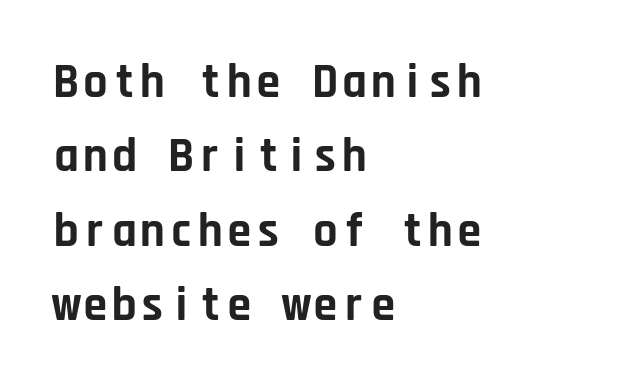
{"serif": "no", "italic": "no", "bold": "yes", "weight": "bold", "width": "normal", "stroke_contrast": "low", "x_height": "large", "monospaced": "yes", "underline": "no", "align": "left", "line_spacing": "normal", "line_spacing_ratio": 1.55, "letter_spacing": "normal", "letter_spacing_em": 0.0, "glyph_px": 48}
